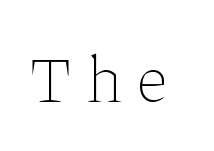
The image shows 66 px thin type, upright; set unusually wide letter spacing (+0.21 em), not underlined; low stroke contrast and a medium x-height.
